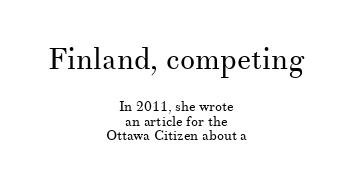
The image shows 30 px regular-weight serif type, upright; set centered, tight line spacing (1.04x), normal letter spacing, not underlined; the first (top) block is 2.14x larger; medium stroke contrast and a small x-height.
